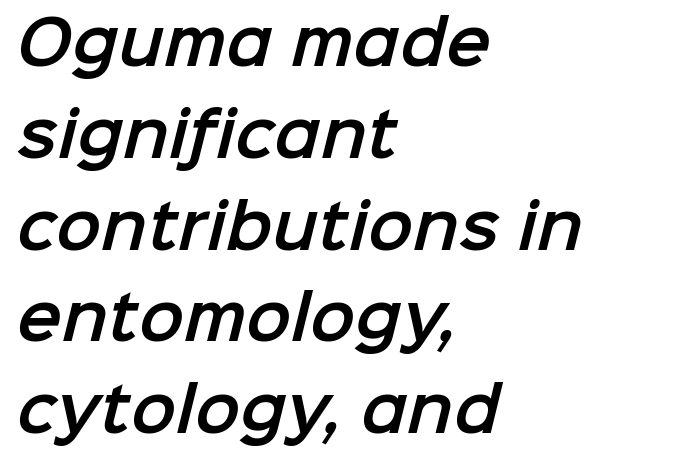
Q: Is the typeface a serif or a sans-serif typeface? A: Sans-serif.
Q: Is the text underlined? A: No.
Q: How is the paragraph aligned? A: Left-aligned.
Q: Is the spacing between letters normal or unusually wide? A: Normal.
Q: Is the spacing between lines tight, normal or loose? A: Normal.
Q: Width (condensed, normal, or wide)? A: Normal.
Q: Stroke contrast? A: Low.
Q: x-height? A: Medium.
Q: Monospaced? A: No.
